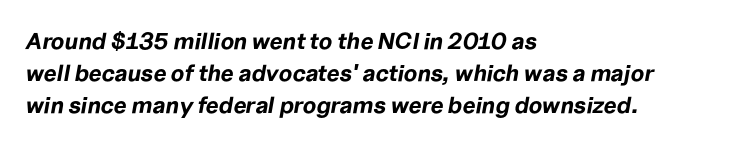
The image shows 23 px bold type, italic (leaning right); set left-aligned, normal line spacing (1.4x), normal letter spacing, not underlined.
